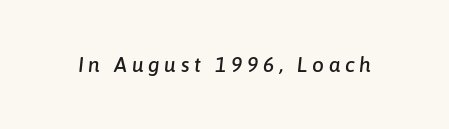
Beneath every word, the page is bare. The letters are spread apart with noticeably loose tracking. Posture: slanted.
